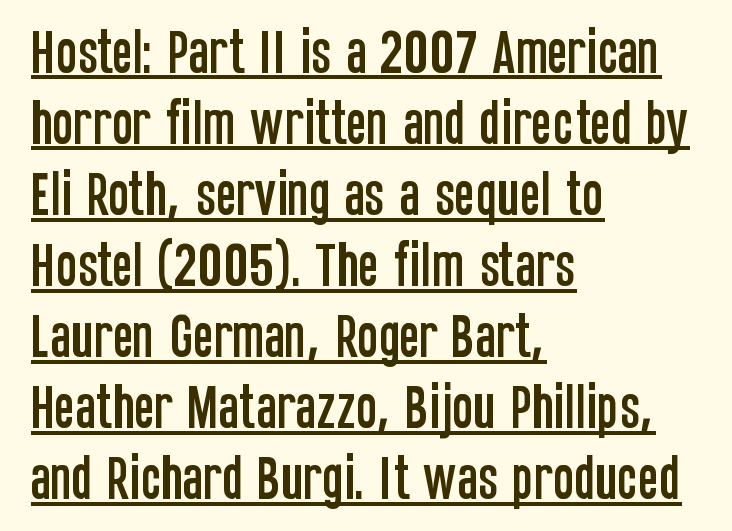
{"serif": "no", "italic": "no", "width": "condensed", "stroke_contrast": "low", "x_height": "large", "monospaced": "no", "underline": "yes", "align": "left", "line_spacing": "normal", "line_spacing_ratio": 1.45, "letter_spacing": "normal", "letter_spacing_em": 0.0, "glyph_px": 49}
